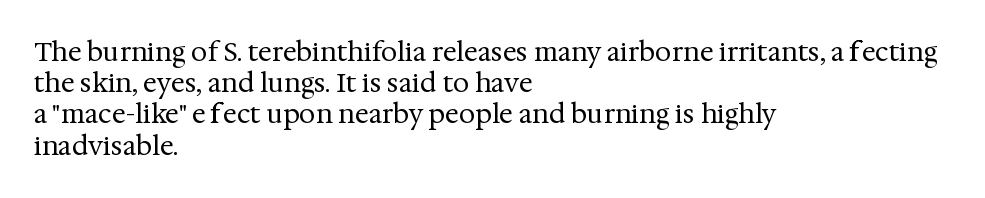
The image shows 26 px text type, upright; set left-aligned, line spacing 1.2x, normal letter spacing, not underlined.
